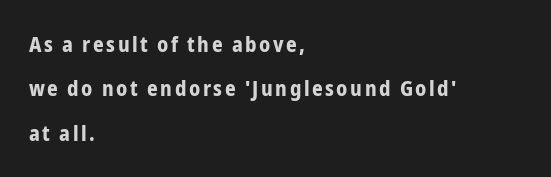
{"italic": "no", "bold": "yes", "underline": "no", "align": "left", "line_spacing": "loose", "line_spacing_ratio": 2.11, "glyph_px": 21}
